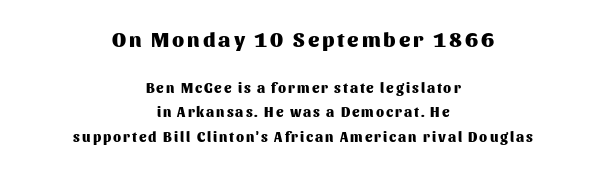
Do the letters lean? They stand straight. The string is rendered with underlining switched off. Visually the block forms a symmetrical silhouette, jagged on both flanks. Students, this is bold: see how much ink each stroke carries.
